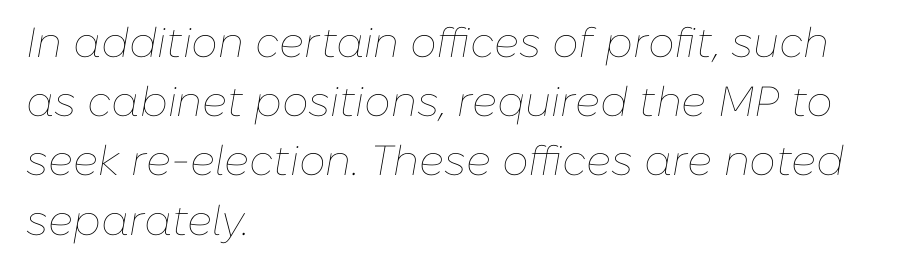
The image shows 42 px thin type, italic (leaning right); set left-aligned, normal line spacing (1.41x), normal letter spacing, not underlined; low stroke contrast and a medium x-height.
